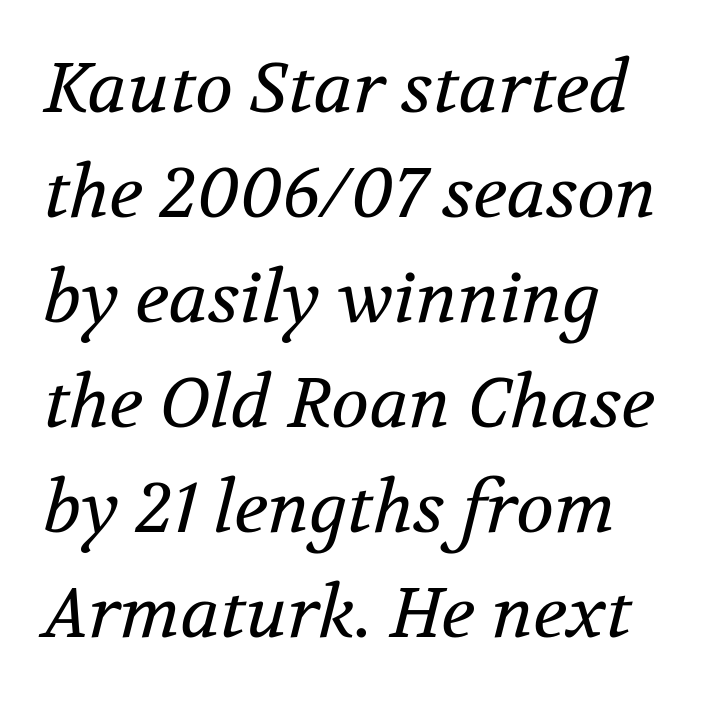
Looks like regular typesetting: each glyph gets only the width it needs. The face looks like a standard text weight, possibly lighter. Quick note: interline space is typical. Check under the words: just untouched page. Caption: standard tracking, unaltered. An italicized treatment has been applied to the whole sample.
